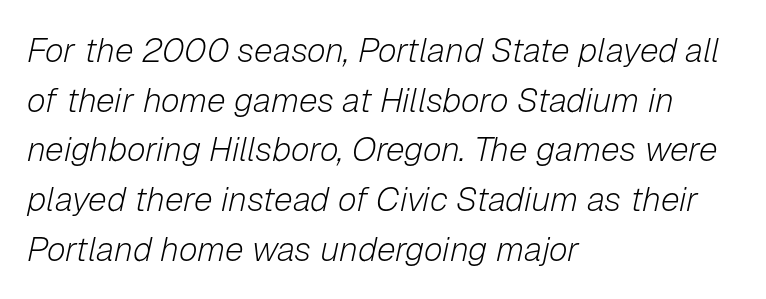
Compared with a centered layout, this one pins lines to the left instead. These lines are rendered in a variable-pitch font. Honestly, there is no underline to notice here at all. A typesetter would call this leading conventional body-copy spacing. Bold? No — there's no thickening of the strokes.
